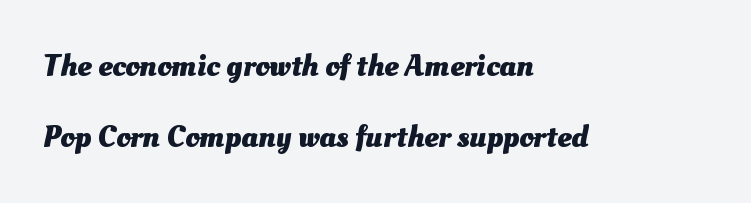
The image shows 32 px heavy type; set left-aligned, loose line spacing (2.21x), normal letter spacing, not underlined; medium stroke contrast and a small x-height.
